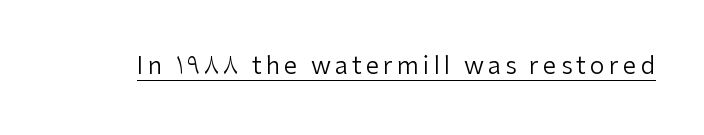
Q: Is the text bold? A: No.
Q: Is the text italic (slanted)? A: No, it is upright.
Q: Is the text underlined? A: Yes.
